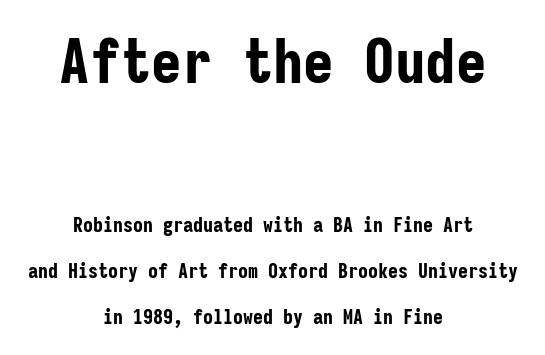
{"serif": "no", "italic": "no", "bold": "yes", "weight": "bold", "width": "condensed", "stroke_contrast": "low", "x_height": "medium", "monospaced": "yes", "underline": "no", "align": "center", "line_spacing": "loose", "line_spacing_ratio": 2.29, "letter_spacing": "normal", "letter_spacing_em": 0.0, "larger_block": "first", "size_ratio": 3.05, "glyph_px": 61}
